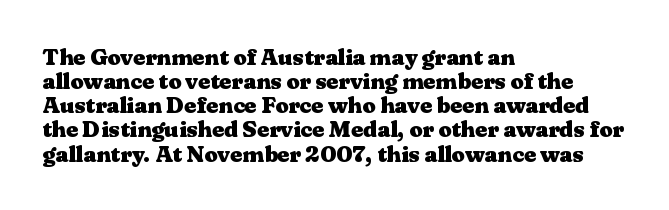
Q: Is the text bold? A: Yes.
Q: Is the text italic (slanted)? A: No, it is upright.
Q: Is the text underlined? A: No.
Q: How is the paragraph aligned? A: Left-aligned.
Q: Is the spacing between letters normal or unusually wide? A: Normal.
Q: Is the spacing between lines tight, normal or loose? A: Tight.
